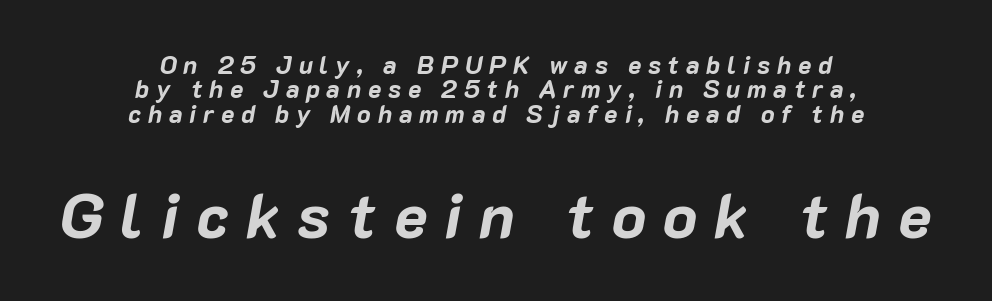
The image shows 63 px bold type, italic (leaning right); set centered, tight line spacing (0.98x), unusually wide letter spacing (+0.27 em), not underlined; the second (bottom) block is 2.52x larger; low stroke contrast and a medium x-height.
